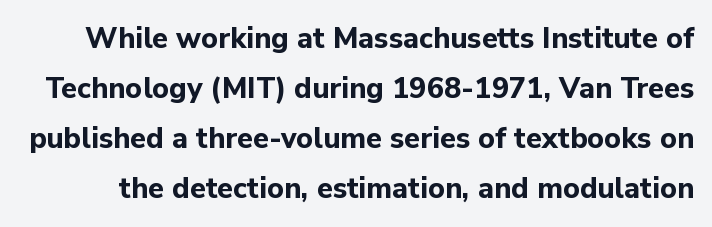
The image shows 29 px bold sans-serif type, upright; set line spacing 1.72x, normal letter spacing, not underlined; low stroke contrast and a medium x-height.
